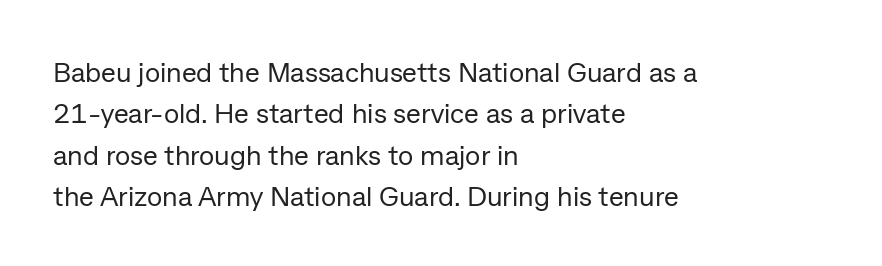
A student would call this left alignment; a typographer would say flush left, rag right. Students, observe: this is what conventionally led text looks like. These lines keep a tight, regular rhythm from letter to letter. No heavy texture on the line: the type isn't bold. Beneath every word, the page is bare. This rendering employs a face without finishing strokes, i.e., a sans-serif.
